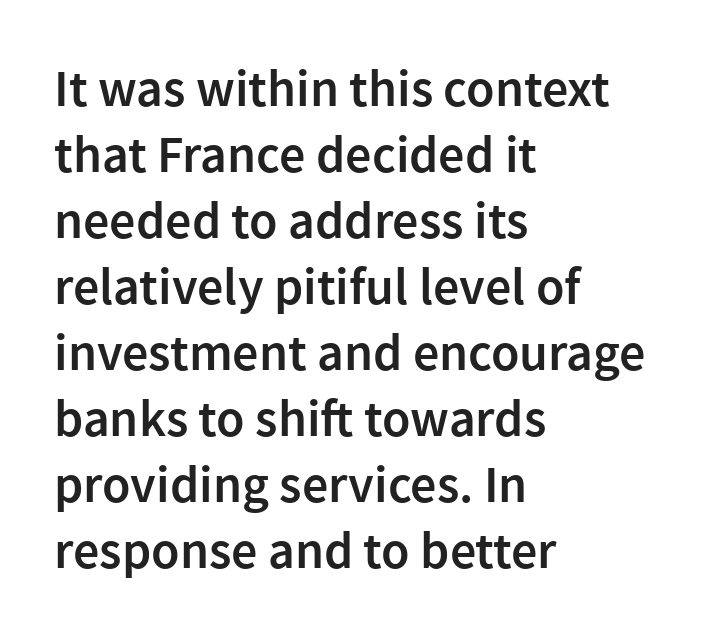
The image shows 52 px semibold sans-serif type, upright; set left-aligned, normal line spacing (1.27x), normal letter spacing, not underlined; a medium x-height.
